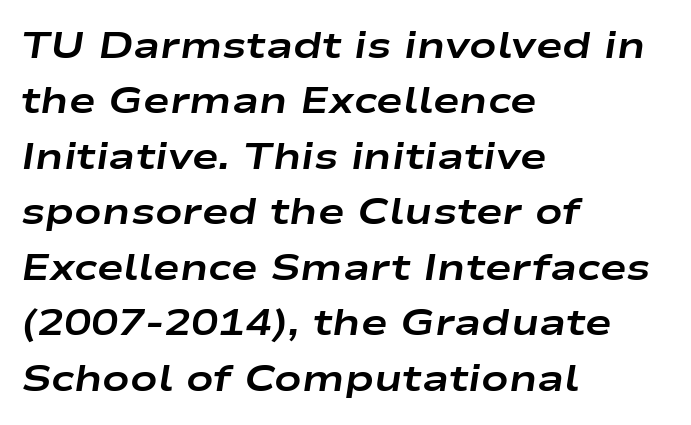
Q: Is the text bold? A: Yes.
Q: Is the text italic (slanted)? A: Yes, it leans right by about 9 degrees.
Q: Is the text underlined? A: No.
Q: How is the paragraph aligned? A: Left-aligned.
Q: Is the spacing between letters normal or unusually wide? A: Normal.
Q: Is the spacing between lines tight, normal or loose? A: Normal.
Q: Width (condensed, normal, or wide)? A: Wide.
Q: Stroke contrast? A: Low.
Q: x-height? A: Medium.
Q: Monospaced? A: No.
